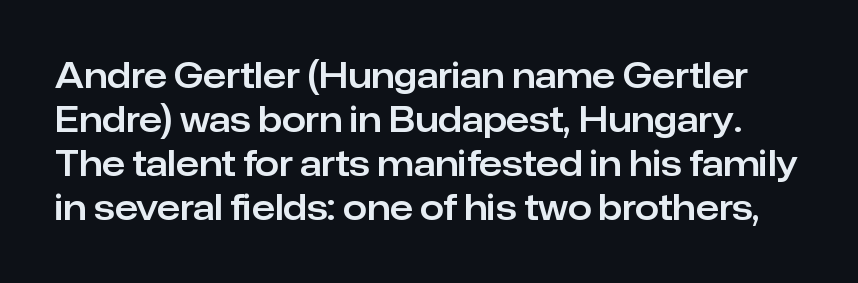
Q: Is the text italic (slanted)? A: No, it is upright.
Q: Is the typeface a serif or a sans-serif typeface? A: Sans-serif.
Q: Is the text underlined? A: No.
Q: Is the spacing between letters normal or unusually wide? A: Normal.
Q: Is the spacing between lines tight, normal or loose? A: Normal.
Q: Width (condensed, normal, or wide)? A: Normal.
Q: Stroke contrast? A: Low.
Q: x-height? A: Medium.
Q: Monospaced? A: No.
